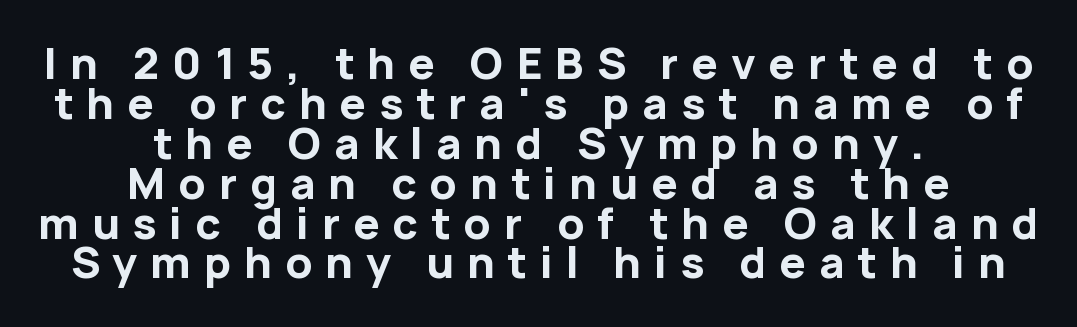
Quick note: not italic, upright. Line starts and ends both wander, symmetrically. Vertically, the passage feels compressed, each row crowding the next. The face used here is proportionally spaced, like ordinary book or web type. Typographically, this falls in the sans-serif category. Each word looks stretched out because of the extra space between its letters.
